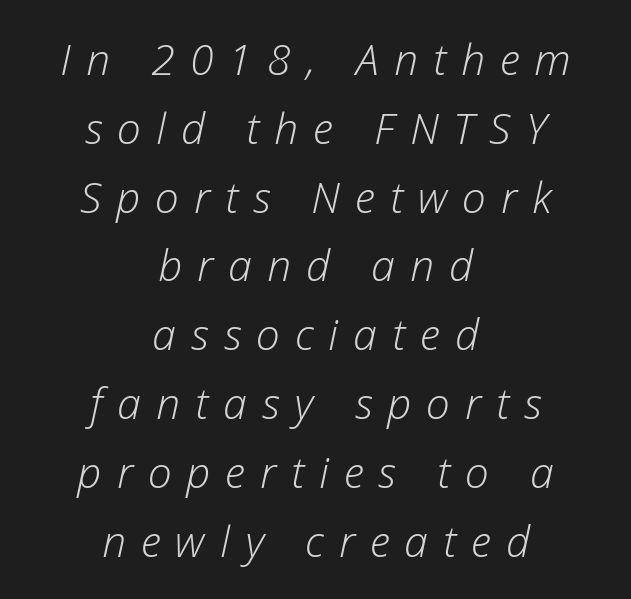
Q: Is the text bold? A: No.
Q: Is the text italic (slanted)? A: Yes, it leans right by about 12 degrees.
Q: Is the text underlined? A: No.
Q: How is the paragraph aligned? A: Centered.
Q: Is the spacing between letters normal or unusually wide? A: Unusually wide.
Q: Is the spacing between lines tight, normal or loose? A: Normal.
Q: Width (condensed, normal, or wide)? A: Normal.
Q: Stroke contrast? A: Low.
Q: x-height? A: Medium.
Q: Monospaced? A: No.
